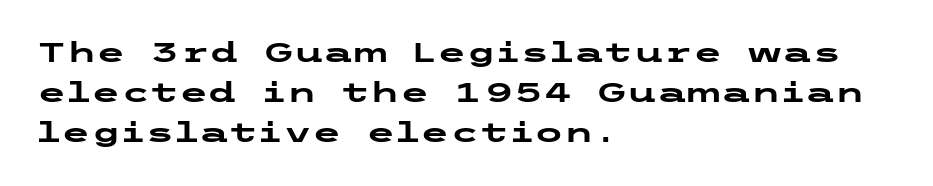
{"italic": "no", "bold": "yes", "underline": "no", "align": "left", "line_spacing": "normal", "line_spacing_ratio": 1.49, "letter_spacing": "normal", "letter_spacing_em": 0.0, "glyph_px": 27}
